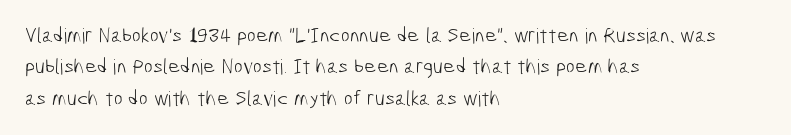
Horizontal alignment here is leftward, the default for most running prose. Inter-character spacing is left at the font's built-in metrics. The typeface has the unassuming heft of standard copy or less. Descender tails drop into unmarked territory. This sample keeps an unexceptional amount of space between lines.
